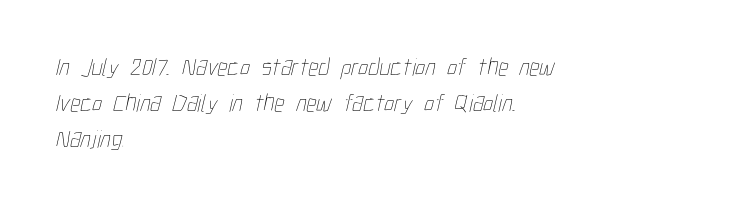
The image shows 25 px text type; set left-aligned, normal line spacing (1.44x), normal letter spacing, not underlined.
